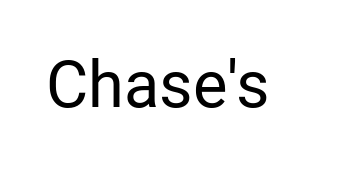
The image shows 65 px regular-weight sans-serif type, upright; set normal letter spacing, not underlined; low stroke contrast and a medium x-height.
